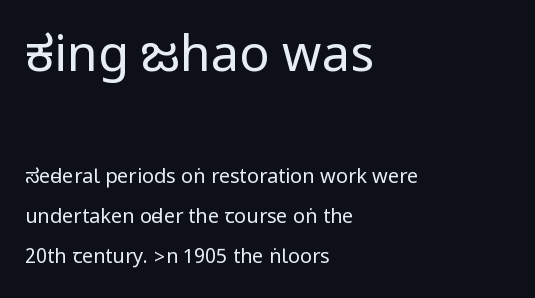
Stroke mass is kept to a normal reading level or below. The face used here is a sans, in the tradition of grotesques and geometrics. If you measured baseline to baseline, you'd find a long distance. Designer's note — italics off, roman on. There is no visible air inserted between adjacent glyphs.
